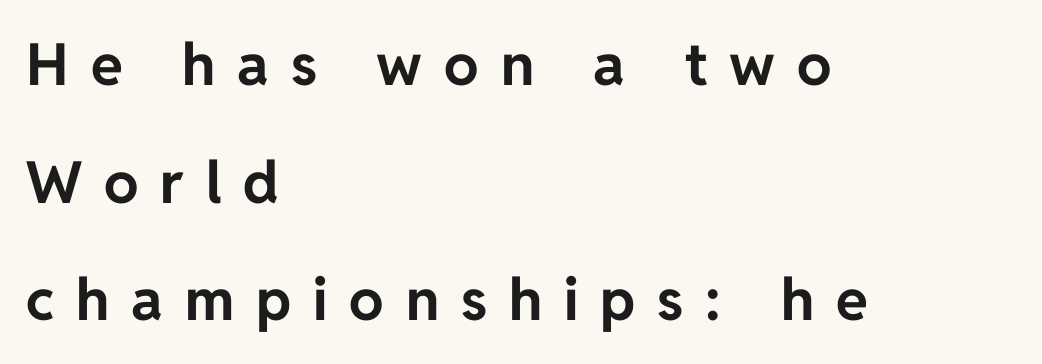
To sum up the face: it is a sans, with no serifs. Designer's note — italics off, roman on. Decoration check: the copy has no underline. Line starts are locked; line ends wander.
